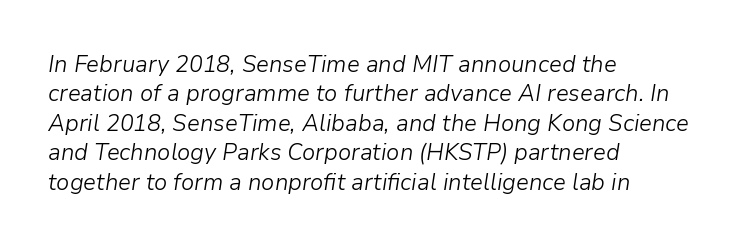
{"italic": "yes", "lean": "right", "slant_degrees": 9, "bold": "no", "underline": "no", "align": "left", "line_spacing": "normal", "line_spacing_ratio": 1.28, "letter_spacing": "normal", "letter_spacing_em": 0.0, "glyph_px": 23}
